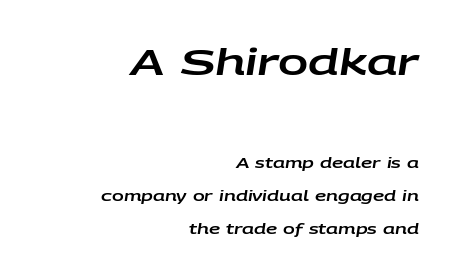
The image shows 36 px wide type, italic (leaning right); set right-aligned, loose line spacing (2.37x), normal letter spacing, not underlined; the first (top) block is 2.57x larger; low stroke contrast and a large x-height.
